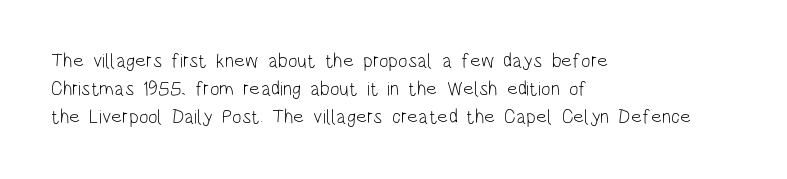
The image shows 20 px text type, upright; set left-aligned, normal line spacing (1.41x), normal letter spacing, not underlined.
